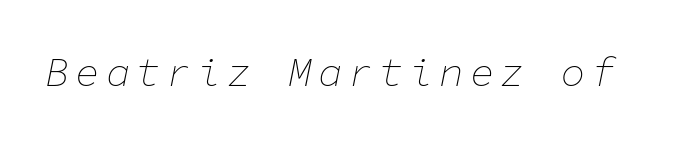
The image shows 41 px thin type, italic (leaning right), monospaced; set not underlined; low stroke contrast and a medium x-height.
